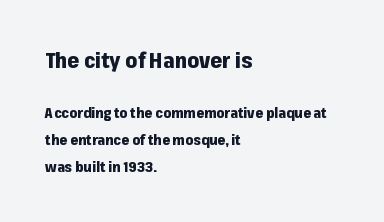
{"italic": "no", "bold": "yes", "underline": "no", "align": "left", "line_spacing": "loose", "line_spacing_ratio": 1.95, "letter_spacing": "normal", "letter_spacing_em": 0.0, "larger_block": "first", "size_ratio": 1.5, "glyph_px": 21}
